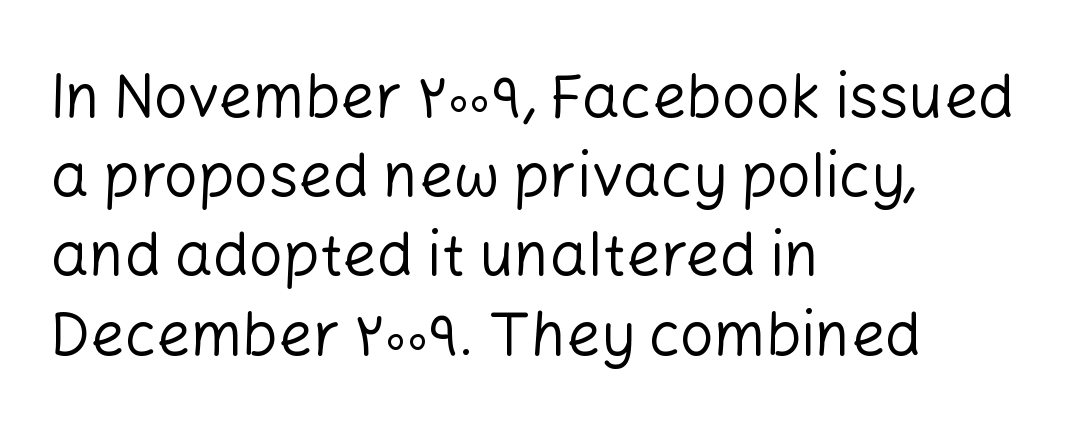
{"serif": "no", "italic": "no", "bold": "no", "weight": "regular", "width": "normal", "stroke_contrast": "low", "x_height": "medium", "monospaced": "no", "underline": "no", "align": "left", "line_spacing": "normal", "line_spacing_ratio": 1.32, "letter_spacing": "normal", "letter_spacing_em": 0.0, "glyph_px": 60}
